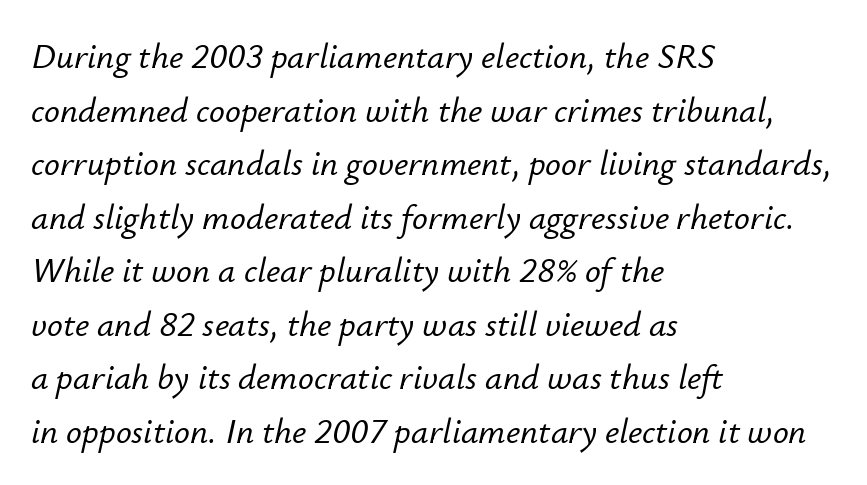
You can tell it's italic because the verticals aren't actually vertical. The glyphs are unaccompanied by any horizontal stroke below them. Spacing verdict: proportional, widths tailored to each character. Short note: letters normally spaced. Reading down the column, the eye jumps a familiar distance to each next line. All the whitespace from short lines collects on the right.
